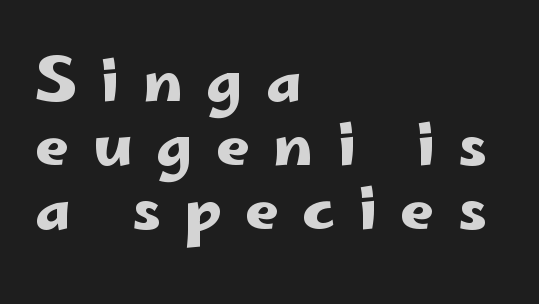
The image shows 60 px wide sans-serif type, upright; set left-aligned, tight line spacing (1.07x), unusually wide letter spacing (+0.39 em), not underlined; low stroke contrast and a small x-height.
